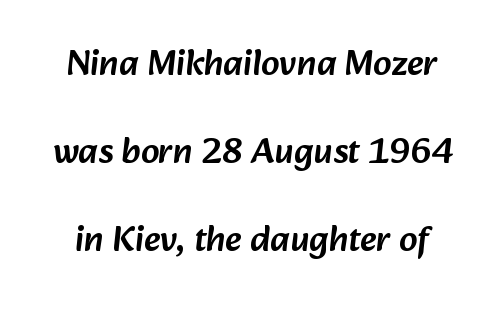
Q: Is the typeface a serif or a sans-serif typeface? A: Sans-serif.
Q: Is the text underlined? A: No.
Q: Is the spacing between letters normal or unusually wide? A: Normal.
Q: Is the spacing between lines tight, normal or loose? A: Loose.
Q: Width (condensed, normal, or wide)? A: Normal.
Q: Stroke contrast? A: Low.
Q: x-height? A: Medium.
Q: Monospaced? A: No.
